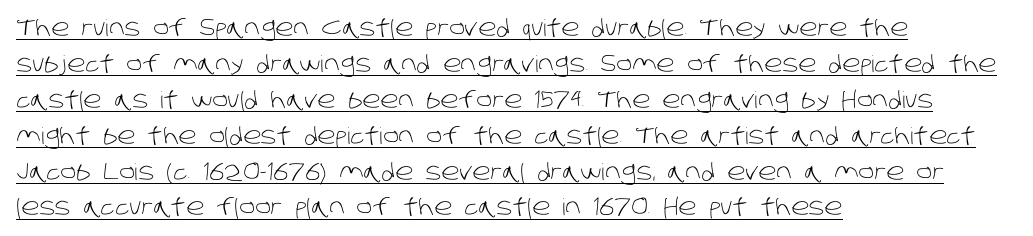
Q: Is the text bold? A: No.
Q: Is the text underlined? A: Yes.
Q: How is the paragraph aligned? A: Left-aligned.
Q: Is the spacing between letters normal or unusually wide? A: Normal.
Q: Is the spacing between lines tight, normal or loose? A: Normal.
